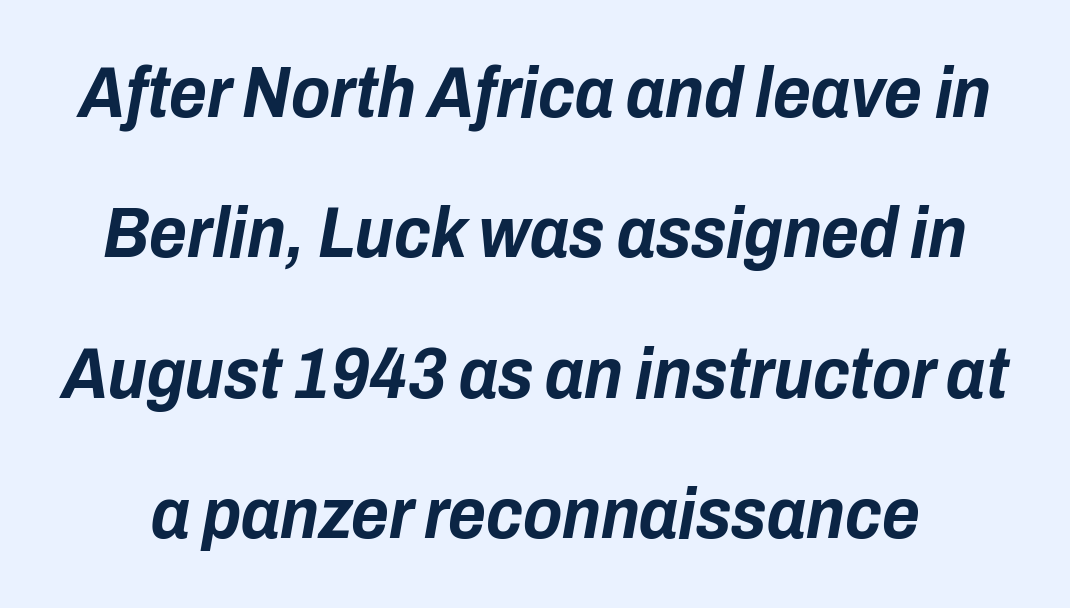
{"italic": "yes", "lean": "right", "slant_degrees": 10, "bold": "yes", "weight": "bold", "width": "condensed", "stroke_contrast": "low", "x_height": "medium", "monospaced": "no", "underline": "no", "line_spacing": "loose", "line_spacing_ratio": 1.95, "letter_spacing": "normal", "letter_spacing_em": 0.0, "glyph_px": 72}
